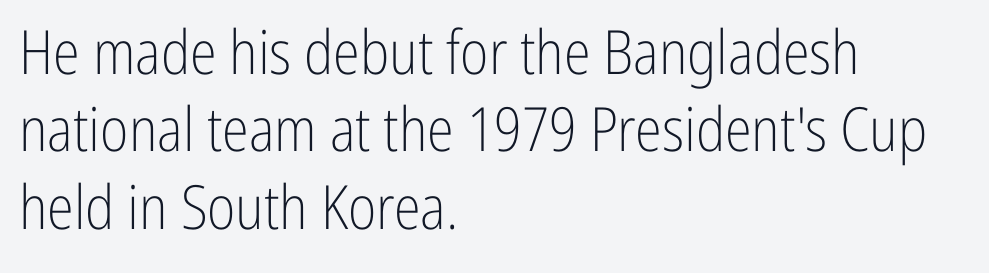
{"serif": "no", "italic": "no", "bold": "no", "weight": "light", "width": "condensed", "stroke_contrast": "low", "x_height": "medium", "monospaced": "no", "underline": "no", "align": "left", "line_spacing": "normal", "line_spacing_ratio": 1.27, "letter_spacing": "normal", "letter_spacing_em": 0.0, "glyph_px": 61}
